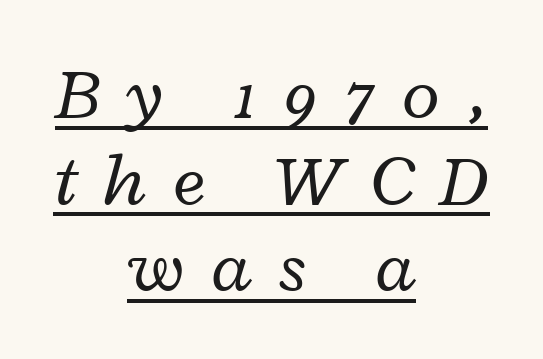
{"italic": "yes", "lean": "right", "slant_degrees": 12, "bold": "no", "weight": "regular", "width": "wide", "stroke_contrast": "low", "x_height": "medium", "monospaced": "no", "underline": "yes", "align": "center", "line_spacing_ratio": 1.17, "letter_spacing": "wide", "letter_spacing_em": 0.36, "glyph_px": 74}
